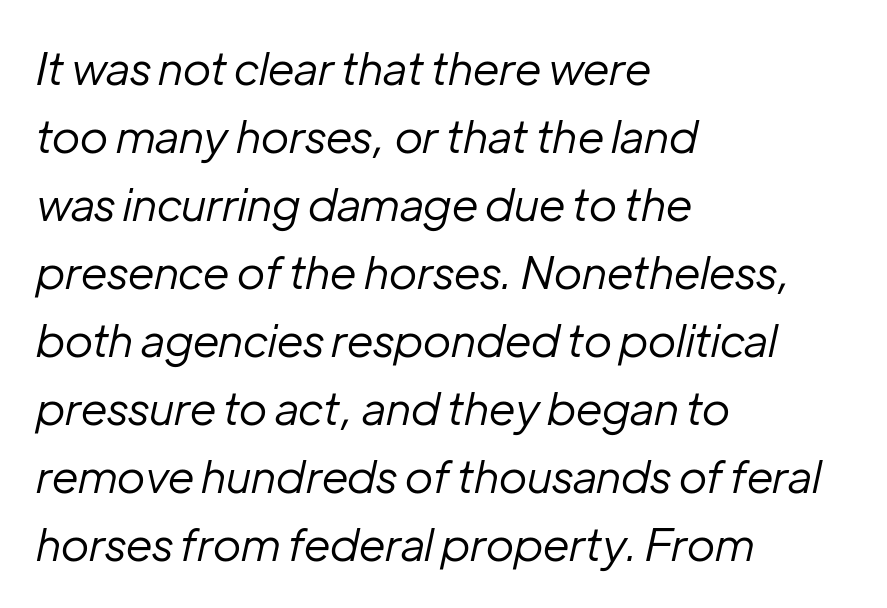
On a weight scale, this lands at 450 or below. The text block is weighted toward the left margin, trailing off unevenly rightward. This sample has the flowing, uneven cadence of proportional lettering. The lettering tilts uniformly, giving the passage an italic look. Glyph-to-glyph distance matches everyday printed text.
